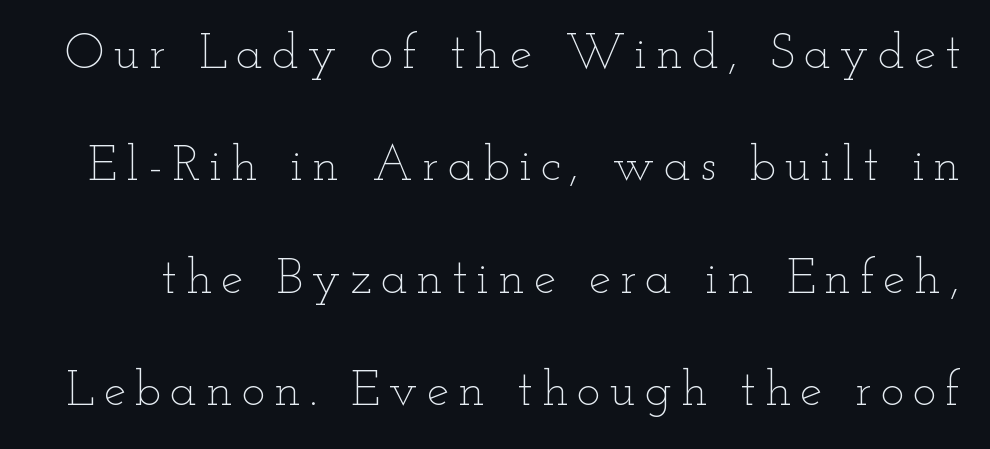
Q: Is the text bold? A: No.
Q: Is the text italic (slanted)? A: No, it is upright.
Q: Is the text underlined? A: No.
Q: Is the spacing between lines tight, normal or loose? A: Loose.
Q: Width (condensed, normal, or wide)? A: Wide.
Q: Stroke contrast? A: Low.
Q: x-height? A: Small.
Q: Monospaced? A: No.
